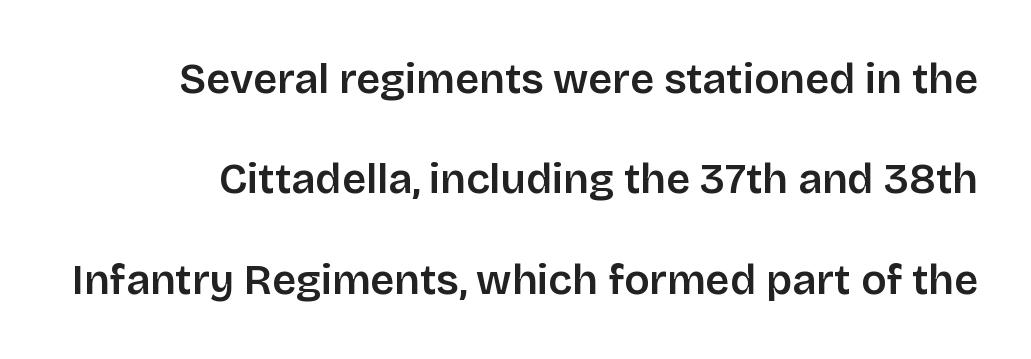
The image shows 42 px sans-serif type, upright; set loose line spacing (2.39x), normal letter spacing, not underlined; low stroke contrast and a large x-height.
